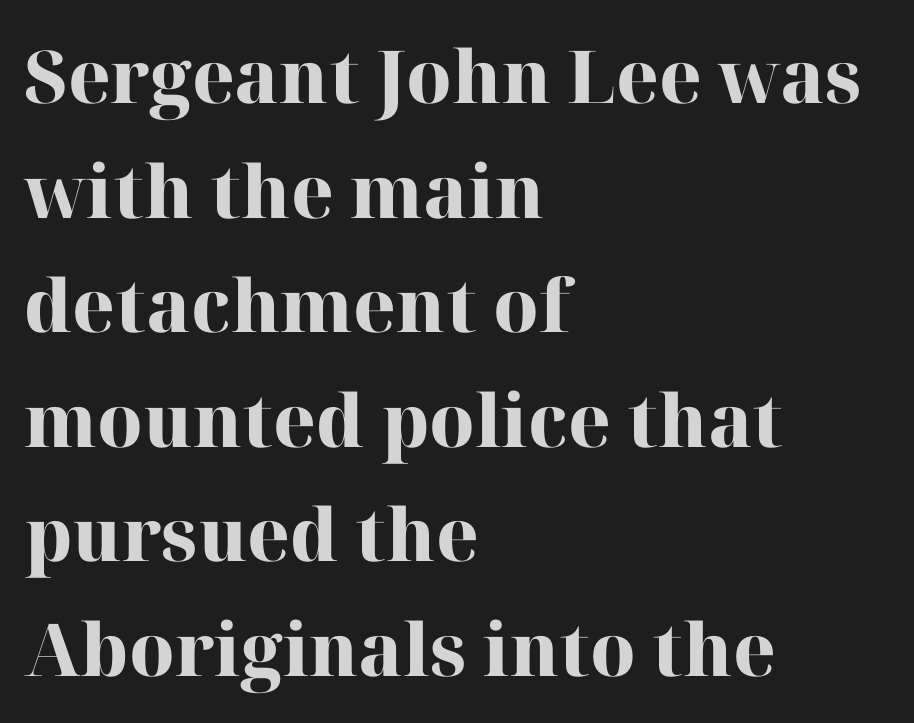
The image shows 73 px heavy serif type, upright; set left-aligned, normal line spacing (1.57x), normal letter spacing, not underlined; high stroke contrast and a medium x-height.
